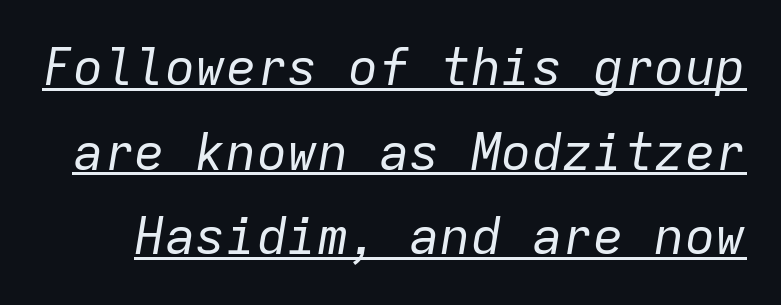
A typesetter would call this monospace, since all characters share one set width. Is this a heavy cut? Hardly; it is regular or lighter. Nothing unusual about the tracking: characters are spaced as the font intends. The text carries the slant typical of an italic or oblique font. A continuous stroke trails under the words, as in a hyperlink. Summary of vertical rhythm: regular, with standard interline spacing.
